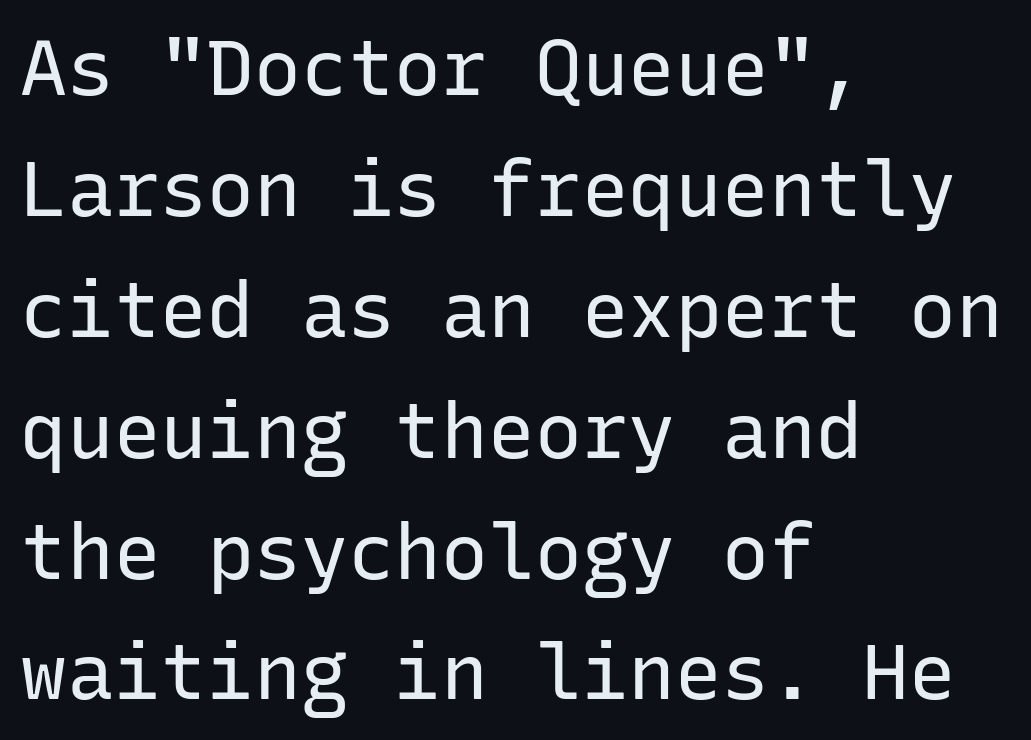
Q: Is the text bold? A: No.
Q: Is the text italic (slanted)? A: No, it is upright.
Q: Is the typeface a serif or a sans-serif typeface? A: Sans-serif.
Q: Is the text underlined? A: No.
Q: How is the paragraph aligned? A: Left-aligned.
Q: Is the spacing between letters normal or unusually wide? A: Normal.
Q: Is the spacing between lines tight, normal or loose? A: Normal.
Q: Width (condensed, normal, or wide)? A: Normal.
Q: Stroke contrast? A: Low.
Q: x-height? A: Medium.
Q: Monospaced? A: Yes.
